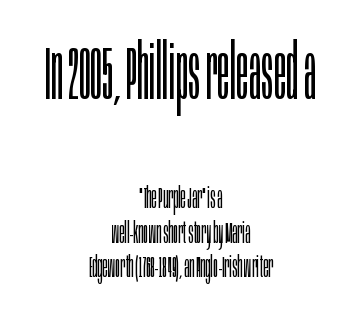
The image shows 75 px light, condensed sans-serif type, upright; set centered, tight line spacing (1.14x), normal letter spacing, not underlined; the first (top) block is 2.5x larger; low stroke contrast and a large x-height.
